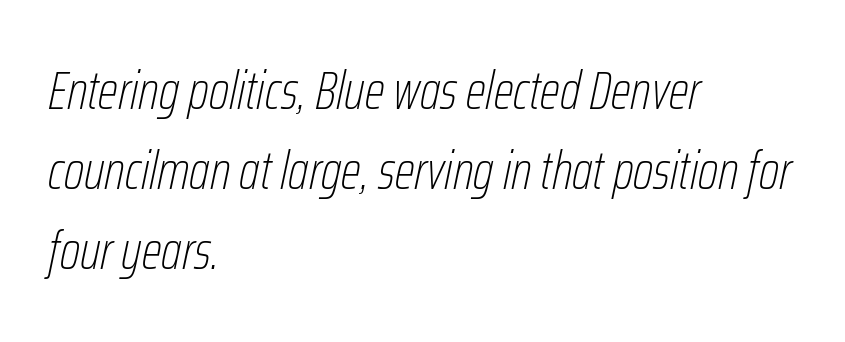
Q: Is the text bold? A: No.
Q: Is the text italic (slanted)? A: Yes, it leans right by about 12 degrees.
Q: Is the text underlined? A: No.
Q: How is the paragraph aligned? A: Left-aligned.
Q: Is the spacing between letters normal or unusually wide? A: Normal.
Q: Is the spacing between lines tight, normal or loose? A: Normal.
Q: Width (condensed, normal, or wide)? A: Condensed.
Q: Stroke contrast? A: Low.
Q: x-height? A: Medium.
Q: Monospaced? A: No.
